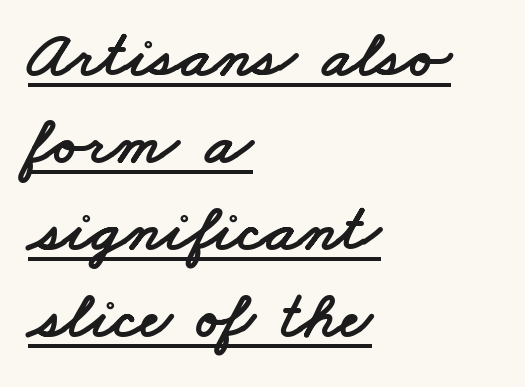
This sample has the flowing, uneven cadence of proportional lettering. Horizontal alignment here is leftward, the default for most running prose. Serif or sans? Sans — the stroke terminals are bare. What stands out about the letter spacing? Nothing — it is the standard amount.
